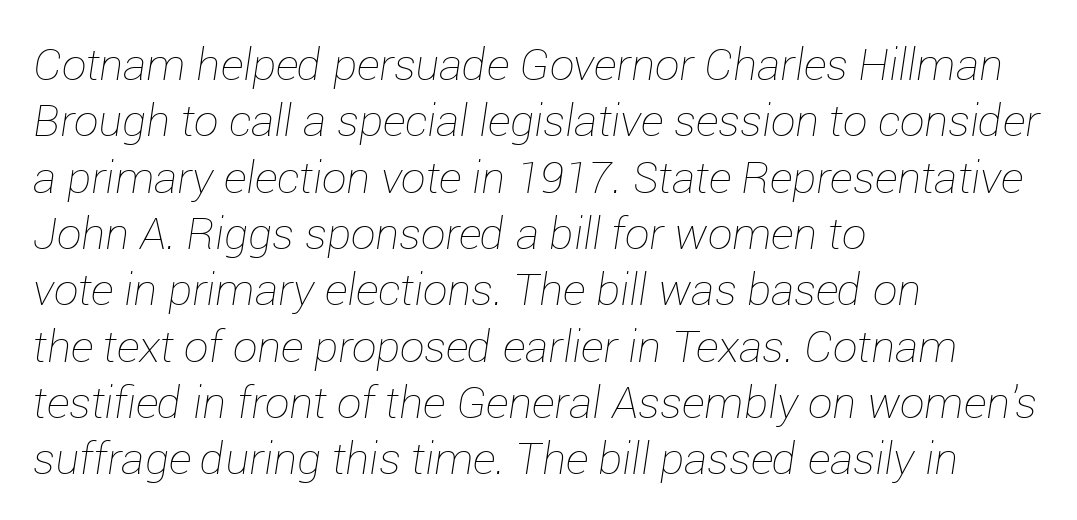
The rendering uses a moderate line-height, typical for paragraphs. Here the glyphs are tracked normally, forming tight word shapes. Style check: oblique. The space directly below the letters is spotless. Is this a heavy cut? Hardly; it is regular or lighter. Which margin do the lines hug? The left one — the right edge is uneven.
